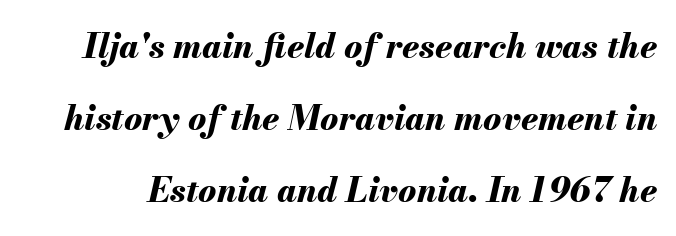
Q: Is the text bold? A: Yes.
Q: Is the text italic (slanted)? A: Yes, it leans right by about 13 degrees.
Q: Is the text underlined? A: No.
Q: Is the spacing between letters normal or unusually wide? A: Normal.
Q: Is the spacing between lines tight, normal or loose? A: Loose.
Q: Width (condensed, normal, or wide)? A: Normal.
Q: Stroke contrast? A: Medium.
Q: x-height? A: Small.
Q: Monospaced? A: No.
